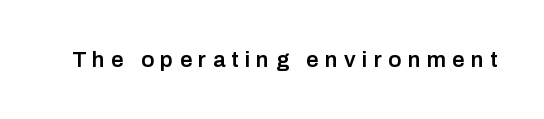
{"italic": "no", "bold": "semi", "underline": "no", "letter_spacing": "wide", "letter_spacing_em": 0.29, "glyph_px": 22}
